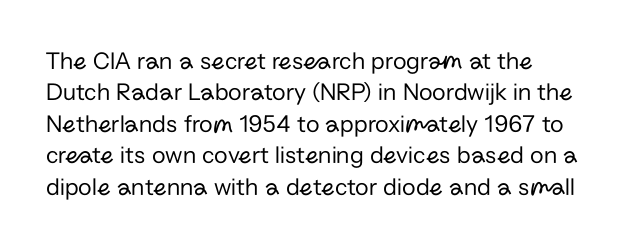
The image shows 25 px text type, upright; set normal line spacing (1.26x), normal letter spacing, not underlined.
